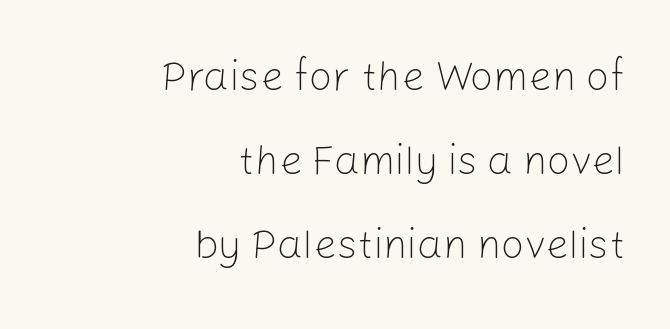
{"serif": "no", "italic": "no", "bold": "no", "weight": "light", "width": "normal", "stroke_contrast": "low", "x_height": "medium", "monospaced": "no", "underline": "no", "align": "right", "line_spacing": "loose", "line_spacing_ratio": 2.05, "letter_spacing": "normal", "letter_spacing_em": 0.0, "glyph_px": 41}
